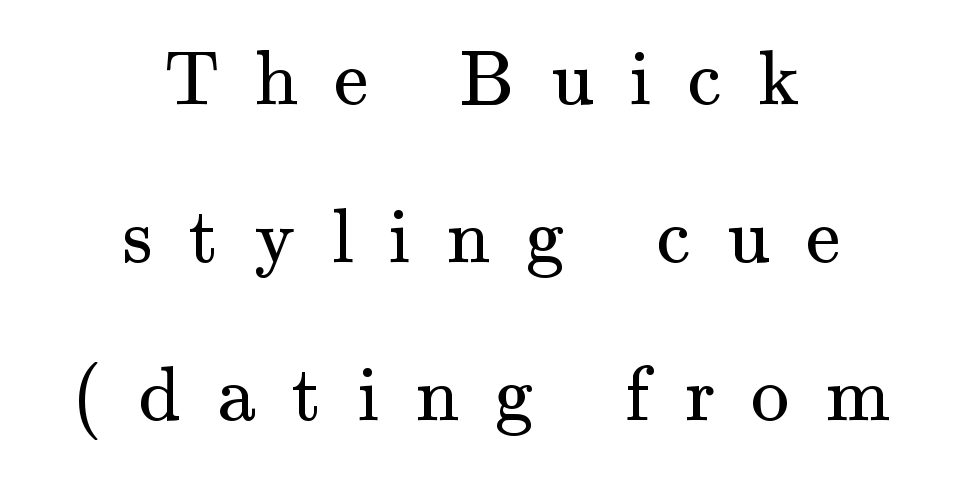
The image shows 77 px regular-weight serif type, upright; set centered, loose line spacing (2.05x), unusually wide letter spacing (+0.47 em), not underlined; medium stroke contrast and a small x-height.
